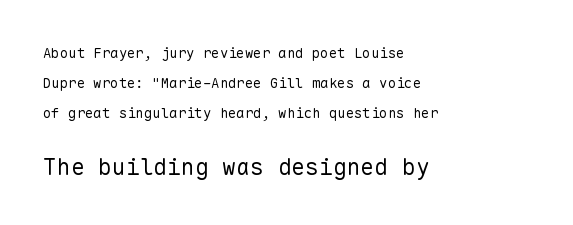
{"italic": "no", "bold": "no", "underline": "no", "align": "left", "line_spacing": "loose", "line_spacing_ratio": 2.13, "letter_spacing": "normal", "letter_spacing_em": 0.0, "larger_block": "second", "size_ratio": 1.64, "glyph_px": 23}
